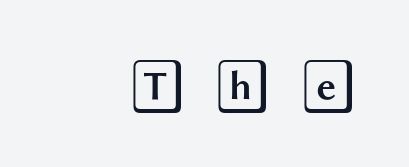
Q: Is the text italic (slanted)? A: No, it is upright.
Q: Is the text underlined? A: No.
Q: Is the spacing between letters normal or unusually wide? A: Unusually wide.
Q: Width (condensed, normal, or wide)? A: Wide.
Q: x-height? A: Large.
